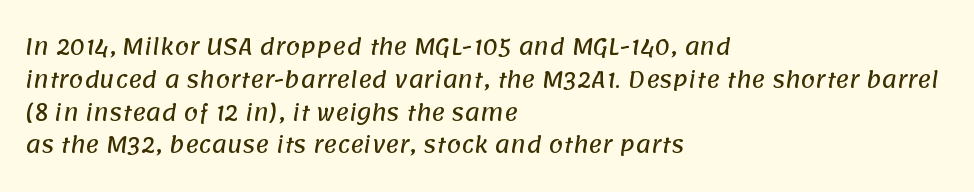
Characters follow at the spacing the type designer built in. Is the block centered? No — it sits flush against the left margin. No word sits above an underline. A typesetter would call this leading conventional body-copy spacing.
